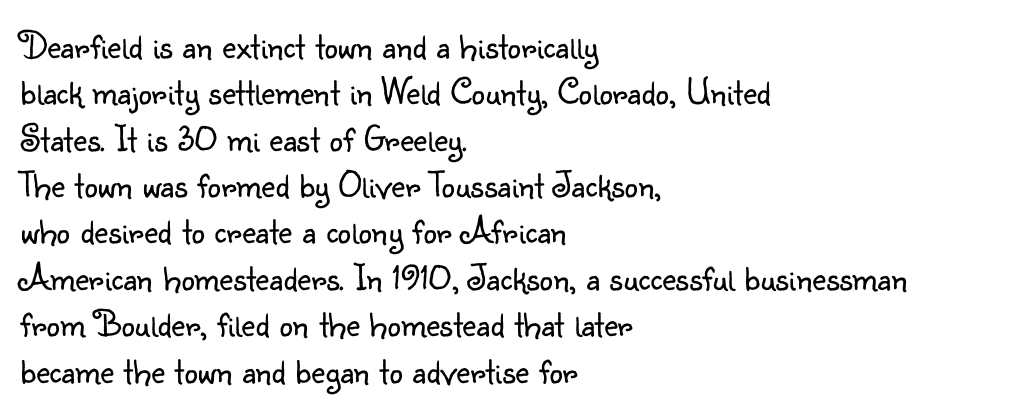
How are the letters spaced? Ordinarily, with no added tracking. Posture: straight, roman, zero tilt. The words here are not underlined. Examine the stroke ends and you'll find no serifs.
